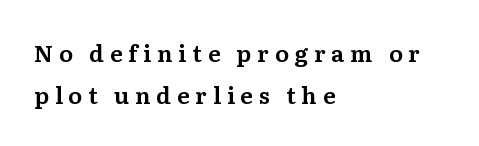
The image shows 23 px text type, upright; set left-aligned, line spacing 1.81x, unusually wide letter spacing (+0.25 em), not underlined.
